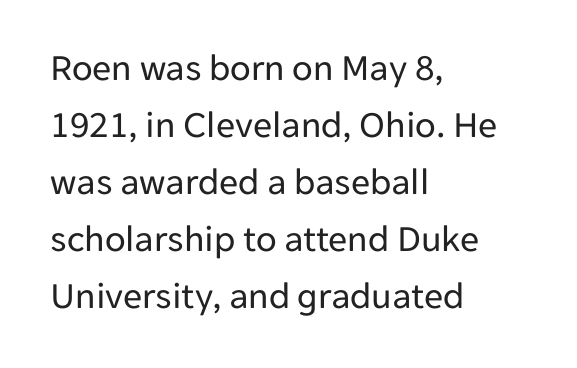
The image shows 38 px regular-weight sans-serif type, upright; set left-aligned, normal line spacing (1.5x), normal letter spacing, not underlined; low stroke contrast and a medium x-height.
